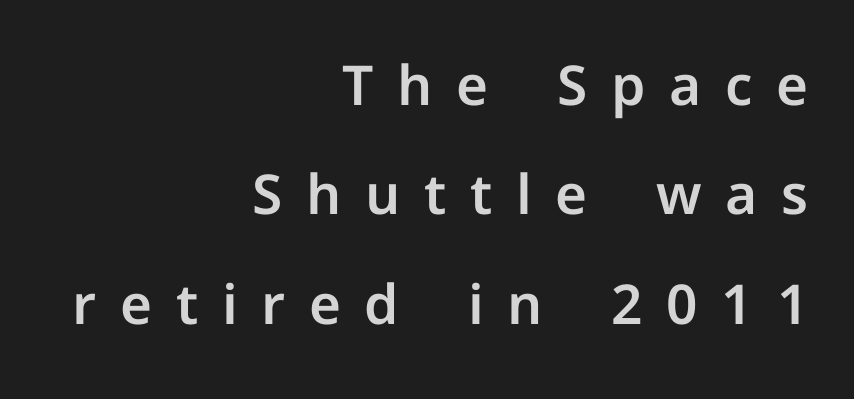
The image shows 55 px sans-serif type, upright; set right-aligned, loose line spacing (1.99x), unusually wide letter spacing (+0.43 em), not underlined; low stroke contrast and a medium x-height.
